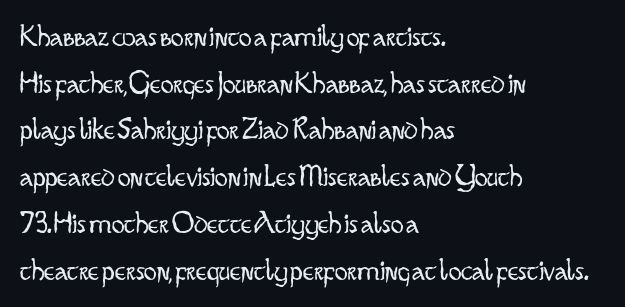
The image shows 32 px light, condensed sans-serif type, upright; set left-aligned, normal line spacing (1.46x), normal letter spacing, not underlined; low stroke contrast and a small x-height.
